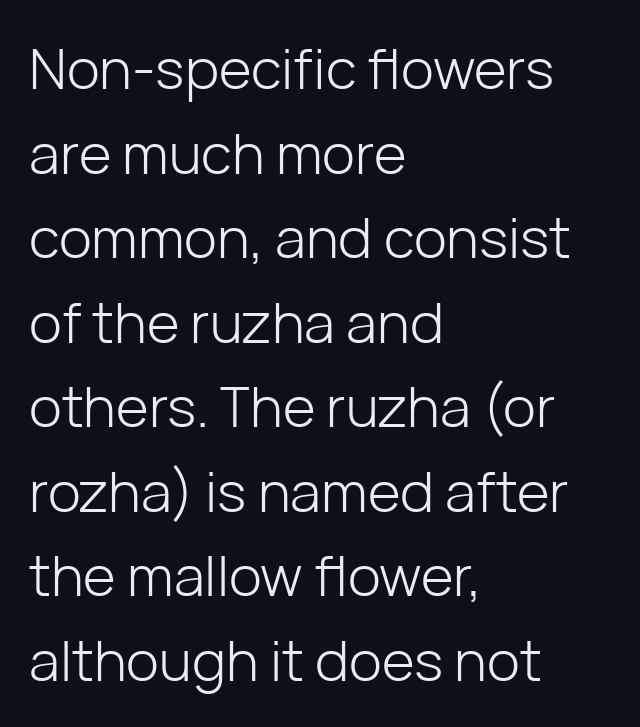
The image shows 56 px light sans-serif type, upright; set left-aligned, normal line spacing (1.51x), normal letter spacing, not underlined; low stroke contrast and a medium x-height.
